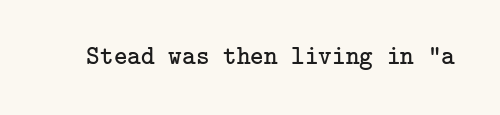
The image shows 26 px text type, upright; set normal letter spacing, not underlined.
